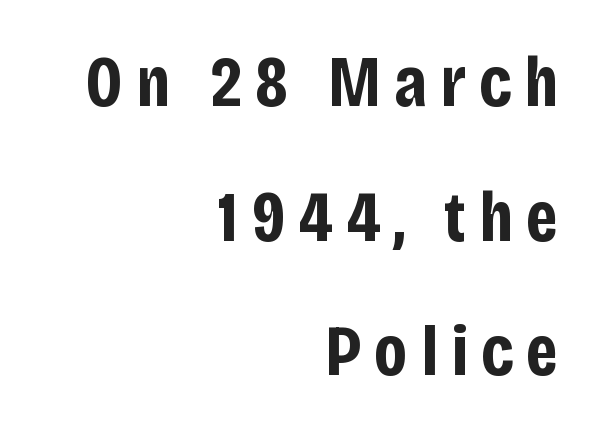
Q: Is the text bold? A: Yes.
Q: Is the text italic (slanted)? A: No, it is upright.
Q: Is the typeface a serif or a sans-serif typeface? A: Sans-serif.
Q: Is the text underlined? A: No.
Q: How is the paragraph aligned? A: Right-aligned.
Q: Width (condensed, normal, or wide)? A: Condensed.
Q: Stroke contrast? A: Low.
Q: x-height? A: Large.
Q: Monospaced? A: No.
